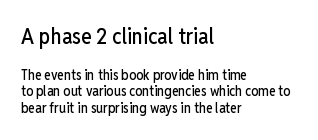
The image shows 22 px text type, upright; set left-aligned, line spacing 1.19x, normal letter spacing, not underlined; the first (top) block is 1.57x larger.
